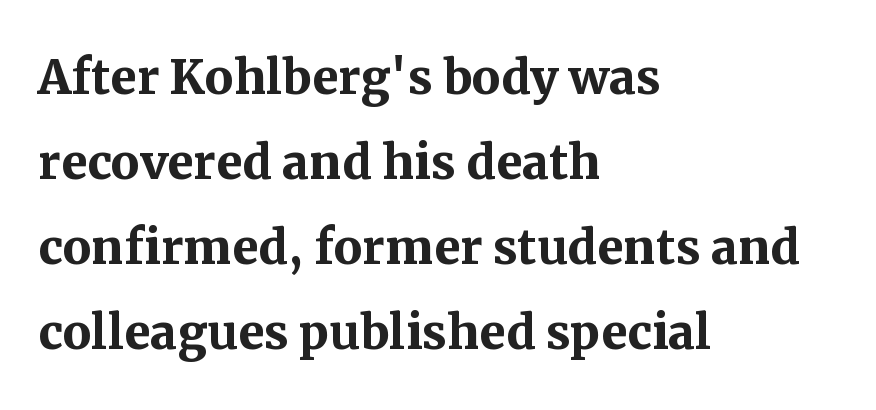
The image shows 64 px semibold serif type, upright; set left-aligned, normal line spacing (1.33x), normal letter spacing, not underlined; medium stroke contrast and a medium x-height.
